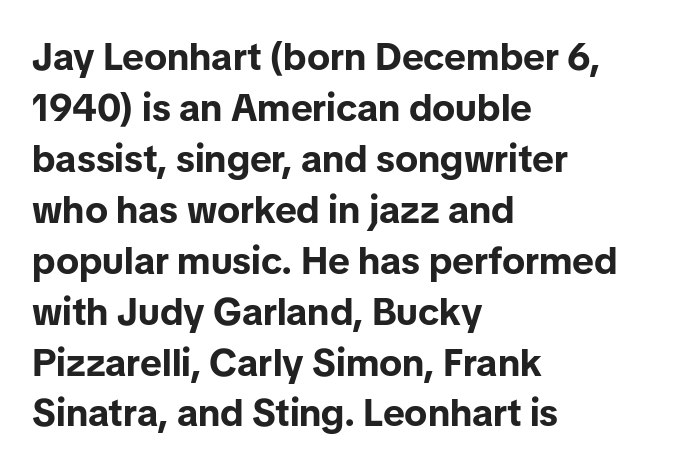
The image shows 38 px bold sans-serif type, upright; set left-aligned, normal line spacing (1.34x), normal letter spacing, not underlined; low stroke contrast and a medium x-height.
